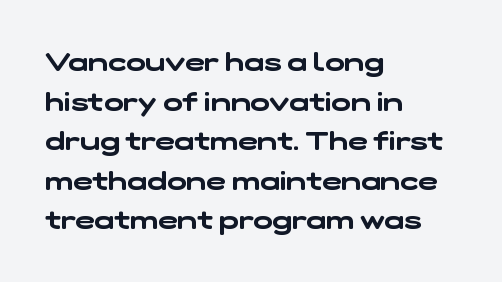
{"underline": "no", "align": "left", "line_spacing": "normal", "line_spacing_ratio": 1.52, "letter_spacing": "normal", "letter_spacing_em": 0.0, "glyph_px": 26}
